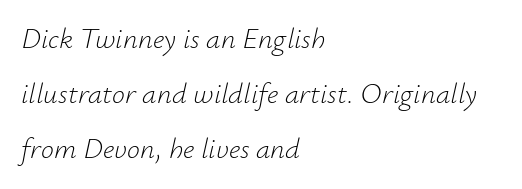
Q: Is the text bold? A: No.
Q: Is the text italic (slanted)? A: Yes, it leans right by about 12 degrees.
Q: Is the text underlined? A: No.
Q: How is the paragraph aligned? A: Left-aligned.
Q: Is the spacing between letters normal or unusually wide? A: Normal.
Q: Is the spacing between lines tight, normal or loose? A: Loose.
Q: Width (condensed, normal, or wide)? A: Normal.
Q: Stroke contrast? A: Low.
Q: x-height? A: Small.
Q: Monospaced? A: No.
